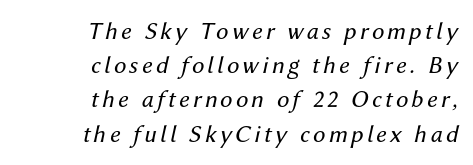
Leftover space on each line is placed entirely before the opening word. Quick note: interline space is typical. The characters are drawn with everyday or finer stroke widths. Italic: yes, the glyphs are oblique. Clear beneath every line of the passage.
